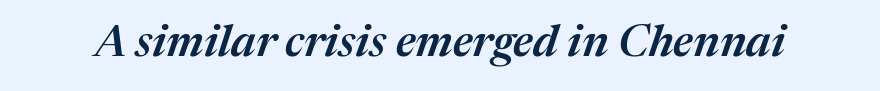
Q: Is the text bold? A: Semi-bold.
Q: Is the text italic (slanted)? A: Yes, it leans right by about 17 degrees.
Q: Is the text underlined? A: No.
Q: Is the spacing between letters normal or unusually wide? A: Normal.
Q: Width (condensed, normal, or wide)? A: Normal.
Q: Stroke contrast? A: Medium.
Q: x-height? A: Medium.
Q: Monospaced? A: No.
